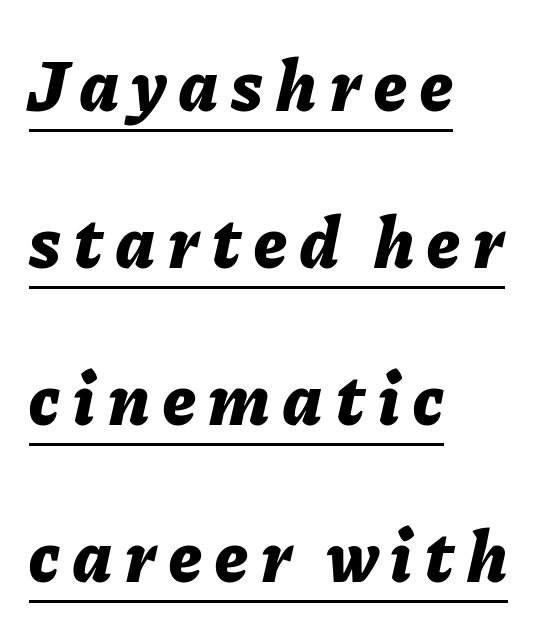
The block of text is sparse from top to bottom, with ample space between rows. Notice how the passage keeps a crisp vertical edge on the left only. Is the type slanted? Yes — the strokes lean at a clear angle. The rendering uses natural spacing where letterforms have individual widths.
